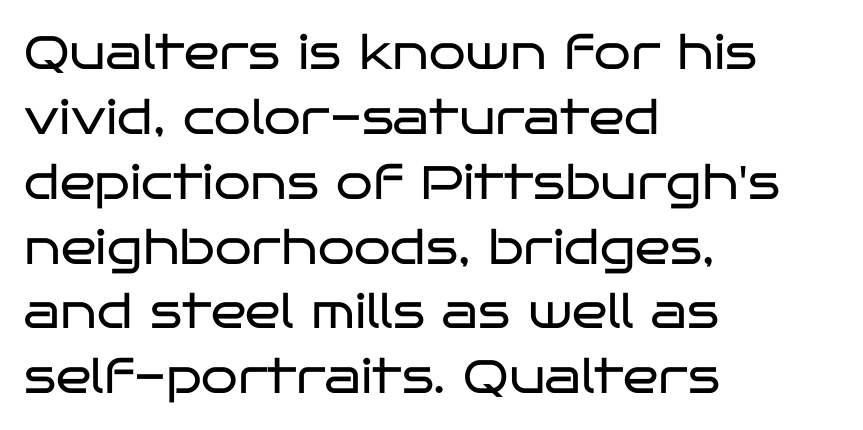
{"serif": "no", "italic": "no", "bold": "no", "weight": "regular", "width": "wide", "stroke_contrast": "low", "x_height": "large", "monospaced": "no", "underline": "no", "align": "left", "line_spacing": "normal", "line_spacing_ratio": 1.38, "letter_spacing": "normal", "letter_spacing_em": 0.0, "glyph_px": 47}
